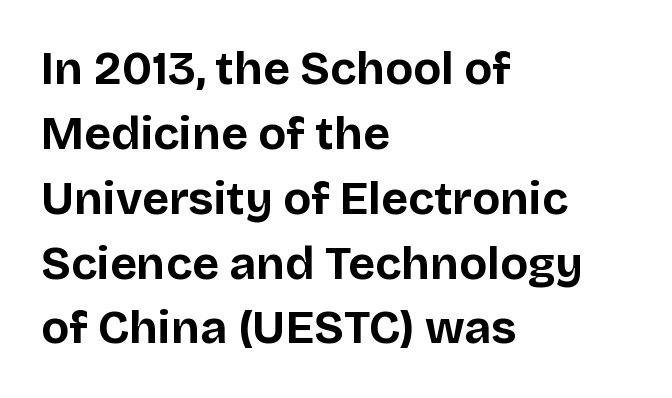
Q: Is the text bold? A: Yes.
Q: Is the text italic (slanted)? A: No, it is upright.
Q: Is the typeface a serif or a sans-serif typeface? A: Sans-serif.
Q: Is the text underlined? A: No.
Q: How is the paragraph aligned? A: Left-aligned.
Q: Is the spacing between letters normal or unusually wide? A: Normal.
Q: Is the spacing between lines tight, normal or loose? A: Normal.
Q: Width (condensed, normal, or wide)? A: Normal.
Q: Stroke contrast? A: Low.
Q: x-height? A: Large.
Q: Monospaced? A: No.
